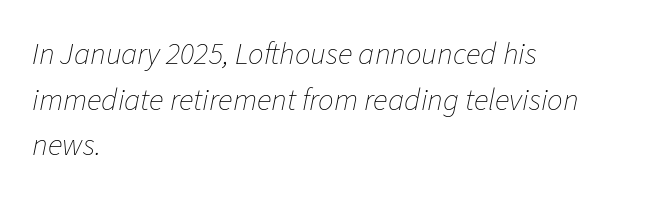
Q: Is the text bold? A: No.
Q: Is the text italic (slanted)? A: Yes, it leans right by about 11 degrees.
Q: Is the text underlined? A: No.
Q: How is the paragraph aligned? A: Left-aligned.
Q: Is the spacing between letters normal or unusually wide? A: Normal.
Q: Is the spacing between lines tight, normal or loose? A: Normal.
Q: Width (condensed, normal, or wide)? A: Normal.
Q: Stroke contrast? A: Low.
Q: x-height? A: Medium.
Q: Monospaced? A: No.
